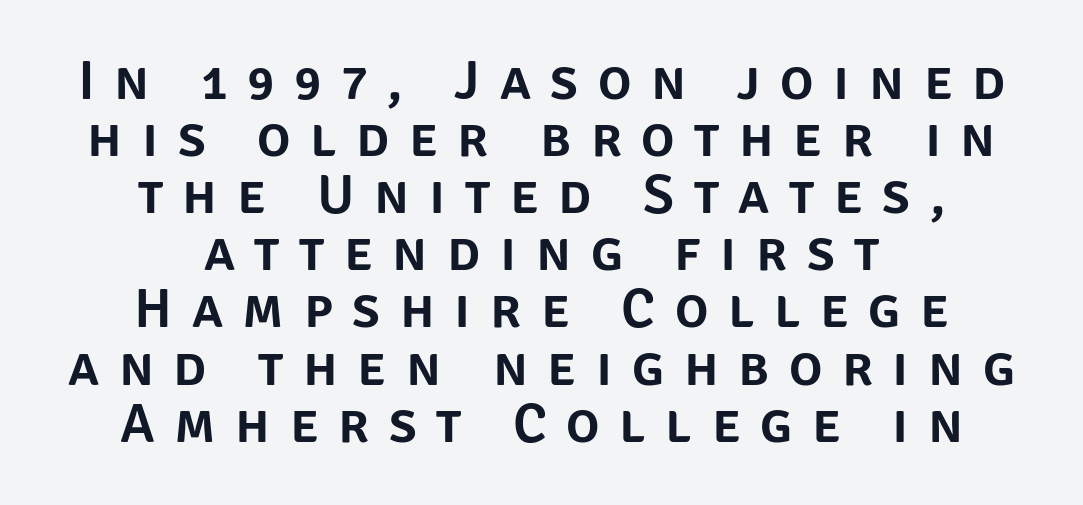
Q: Is the text italic (slanted)? A: No, it is upright.
Q: Is the typeface a serif or a sans-serif typeface? A: Sans-serif.
Q: Is the text underlined? A: No.
Q: How is the paragraph aligned? A: Centered.
Q: Is the spacing between letters normal or unusually wide? A: Unusually wide.
Q: Is the spacing between lines tight, normal or loose? A: Tight.
Q: Width (condensed, normal, or wide)? A: Normal.
Q: Stroke contrast? A: Low.
Q: x-height? A: Large.
Q: Monospaced? A: No.
